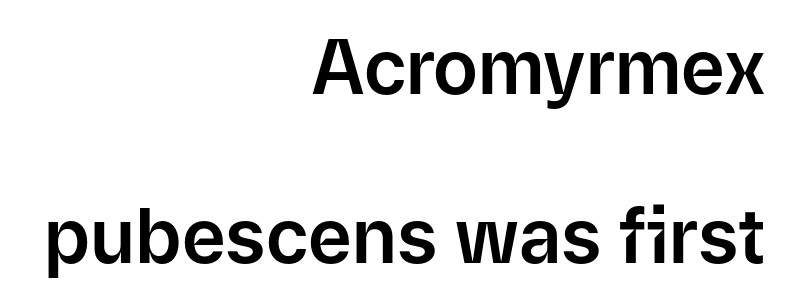
Q: Is the text italic (slanted)? A: No, it is upright.
Q: Is the typeface a serif or a sans-serif typeface? A: Sans-serif.
Q: Is the text underlined? A: No.
Q: How is the paragraph aligned? A: Right-aligned.
Q: Is the spacing between letters normal or unusually wide? A: Normal.
Q: Is the spacing between lines tight, normal or loose? A: Loose.
Q: Width (condensed, normal, or wide)? A: Normal.
Q: Stroke contrast? A: Low.
Q: x-height? A: Medium.
Q: Monospaced? A: No.
